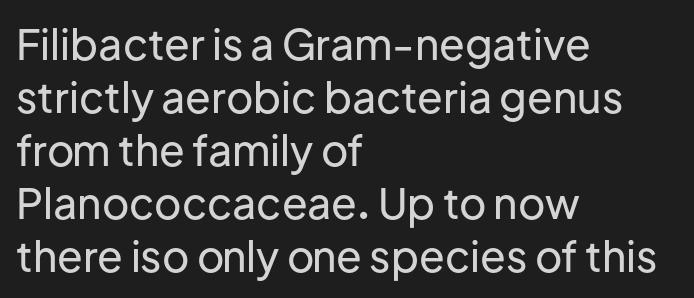
Nothing sits at the stroke ends, so this counts as sans-serif. Nope, not italic — everything's standing straight. The paragraph shown leans on its left margin. The strip under each line holds only bare page. The face used here is rendered with its standard letterfit.
